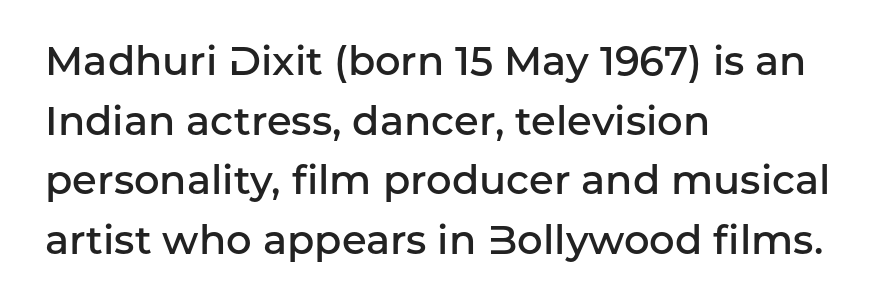
{"serif": "no", "italic": "no", "bold": "semi", "weight": "semibold", "width": "normal", "stroke_contrast": "low", "x_height": "medium", "monospaced": "no", "underline": "no", "align": "left", "line_spacing": "normal", "line_spacing_ratio": 1.49, "letter_spacing": "normal", "letter_spacing_em": 0.0, "glyph_px": 40}
